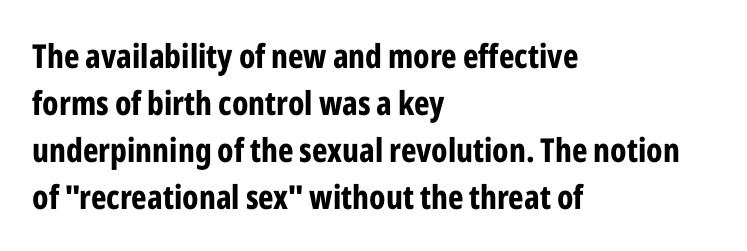
Q: Is the text bold? A: Yes.
Q: Is the text italic (slanted)? A: No, it is upright.
Q: Is the typeface a serif or a sans-serif typeface? A: Sans-serif.
Q: Is the text underlined? A: No.
Q: How is the paragraph aligned? A: Left-aligned.
Q: Is the spacing between letters normal or unusually wide? A: Normal.
Q: Is the spacing between lines tight, normal or loose? A: Normal.
Q: Width (condensed, normal, or wide)? A: Condensed.
Q: Stroke contrast? A: Low.
Q: x-height? A: Medium.
Q: Monospaced? A: No.
